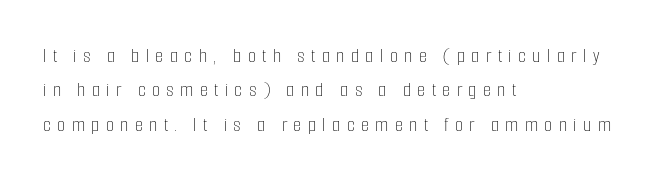
The image shows 21 px text type, upright; set left-aligned, normal line spacing (1.64x), unusually wide letter spacing (+0.3 em), not underlined.
